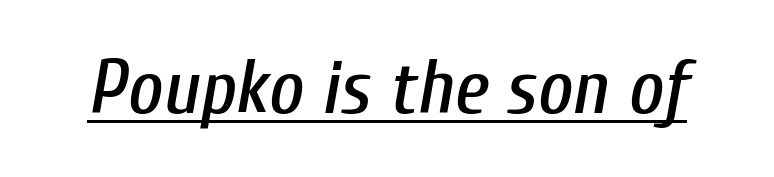
Q: Is the text italic (slanted)? A: Yes, it leans right by about 10 degrees.
Q: Is the text underlined? A: Yes.
Q: Is the spacing between letters normal or unusually wide? A: Normal.
Q: Width (condensed, normal, or wide)? A: Condensed.
Q: Stroke contrast? A: Low.
Q: x-height? A: Medium.
Q: Monospaced? A: No.
